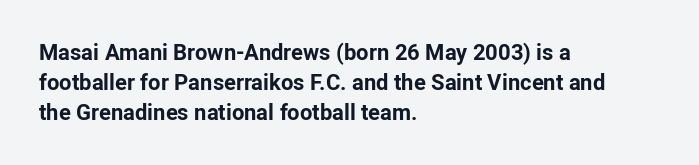
Italic: no, the glyphs are upright roman. Standard letterfit; no display-style spreading of the glyphs. Glance below the letters and you will spot only blank space. Its strokes are broad and dark, the hallmark of bold type.
